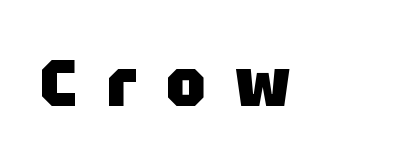
The image shows 66 px heavy sans-serif type, upright; set unusually wide letter spacing (+0.44 em), not underlined; low stroke contrast and a large x-height.
